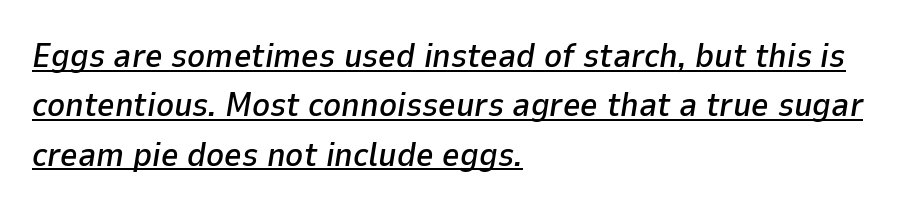
The image shows 34 px text type, italic (leaning right); set left-aligned, normal line spacing (1.45x), normal letter spacing, underlined; low stroke contrast and a medium x-height.
